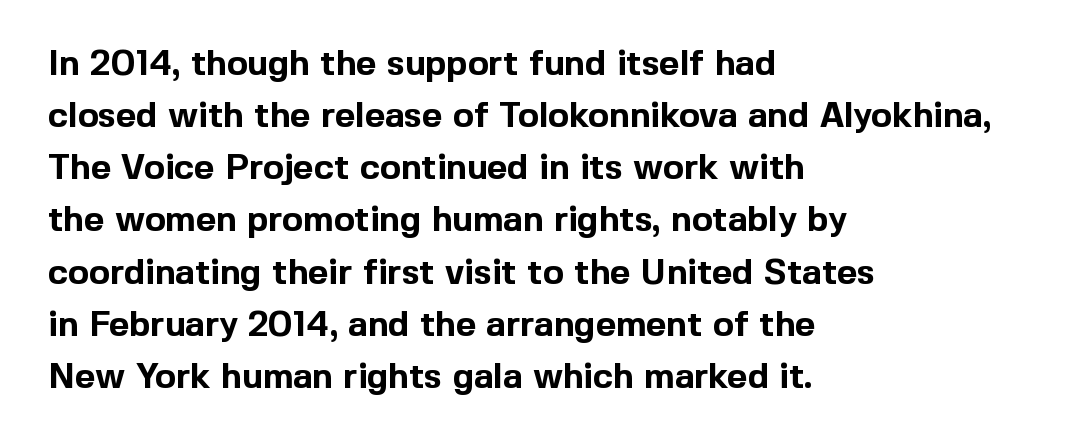
{"serif": "no", "italic": "no", "bold": "yes", "weight": "bold", "width": "normal", "x_height": "medium", "monospaced": "no", "underline": "no", "align": "left", "line_spacing": "normal", "line_spacing_ratio": 1.49, "letter_spacing": "normal", "letter_spacing_em": 0.0, "glyph_px": 35}
